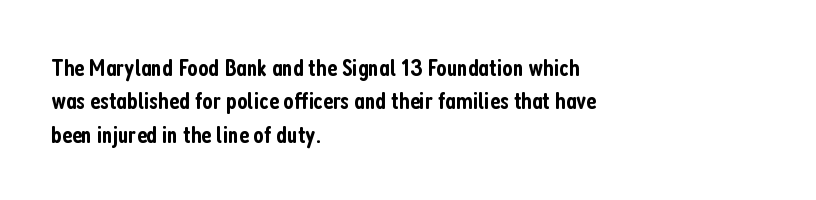
{"italic": "no", "bold": "semi", "underline": "no", "align": "left", "line_spacing": "normal", "line_spacing_ratio": 1.34, "letter_spacing": "normal", "letter_spacing_em": 0.0, "glyph_px": 25}
